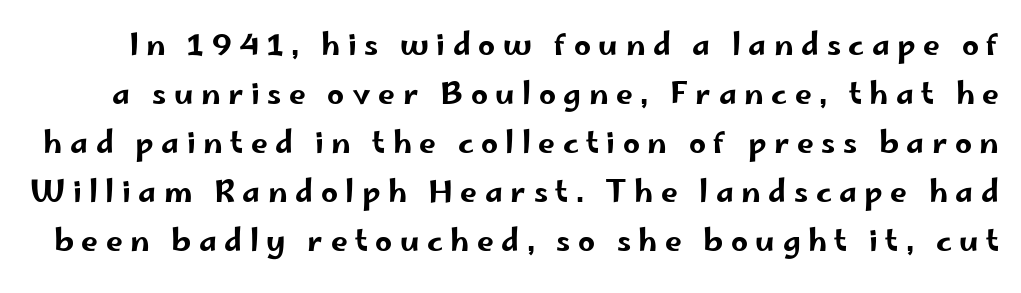
Q: Is the text italic (slanted)? A: No, it is upright.
Q: Is the typeface a serif or a sans-serif typeface? A: Sans-serif.
Q: Is the text underlined? A: No.
Q: Is the spacing between letters normal or unusually wide? A: Unusually wide.
Q: Is the spacing between lines tight, normal or loose? A: Normal.
Q: Width (condensed, normal, or wide)? A: Wide.
Q: Stroke contrast? A: Low.
Q: x-height? A: Small.
Q: Monospaced? A: No.
